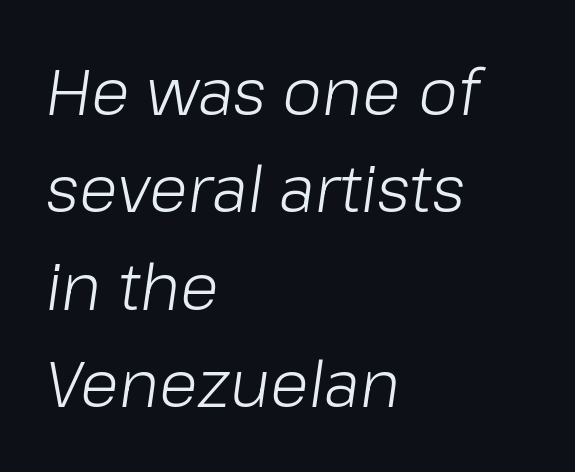
Q: Is the text bold? A: No.
Q: Is the text italic (slanted)? A: Yes, it leans right by about 8 degrees.
Q: Is the text underlined? A: No.
Q: How is the paragraph aligned? A: Left-aligned.
Q: Is the spacing between letters normal or unusually wide? A: Normal.
Q: Is the spacing between lines tight, normal or loose? A: Normal.
Q: Width (condensed, normal, or wide)? A: Normal.
Q: Stroke contrast? A: Low.
Q: x-height? A: Medium.
Q: Monospaced? A: No.
